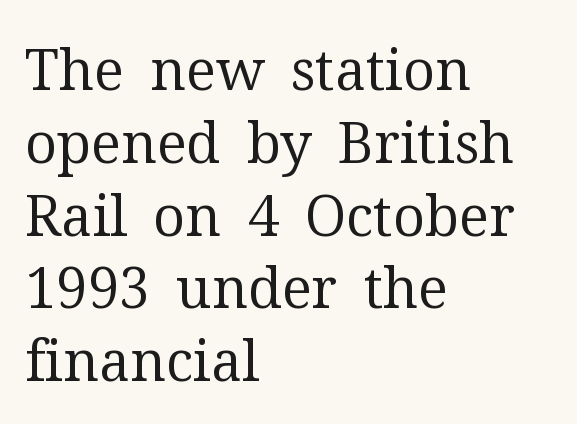
{"serif": "yes", "italic": "no", "bold": "no", "weight": "regular", "width": "normal", "stroke_contrast": "medium", "x_height": "medium", "monospaced": "no", "underline": "no", "align": "left", "line_spacing": "normal", "line_spacing_ratio": 1.3, "letter_spacing": "normal", "letter_spacing_em": 0.0, "glyph_px": 56}
